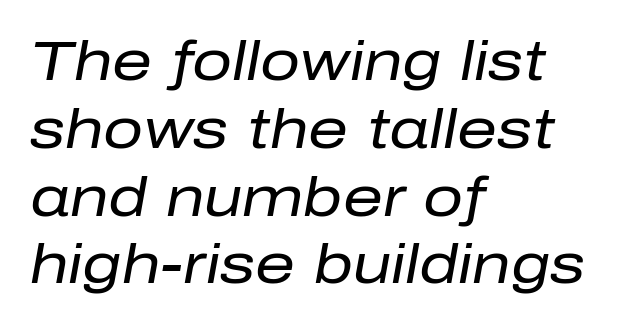
Q: Is the text bold? A: No.
Q: Is the text italic (slanted)? A: Yes, it leans right by about 10 degrees.
Q: Is the text underlined? A: No.
Q: How is the paragraph aligned? A: Left-aligned.
Q: Is the spacing between letters normal or unusually wide? A: Normal.
Q: Width (condensed, normal, or wide)? A: Normal.
Q: Stroke contrast? A: Low.
Q: x-height? A: Medium.
Q: Monospaced? A: No.
